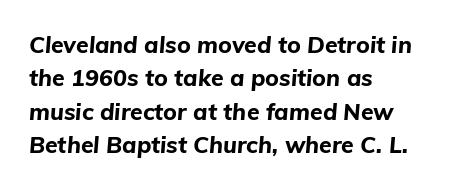
Chunky letters — that's bold for sure. The gap between lines stays unmarked. Standard letterfit; no display-style spreading of the glyphs. Reading down the column, the eye jumps a familiar distance to each next line.
